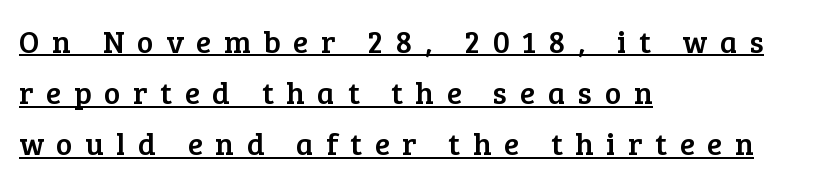
Q: Is the text italic (slanted)? A: No, it is upright.
Q: Is the typeface a serif or a sans-serif typeface? A: Serif.
Q: Is the text underlined? A: Yes.
Q: How is the paragraph aligned? A: Left-aligned.
Q: Is the spacing between letters normal or unusually wide? A: Unusually wide.
Q: Is the spacing between lines tight, normal or loose? A: Normal.
Q: Width (condensed, normal, or wide)? A: Normal.
Q: Stroke contrast? A: Low.
Q: x-height? A: Medium.
Q: Monospaced? A: No.
